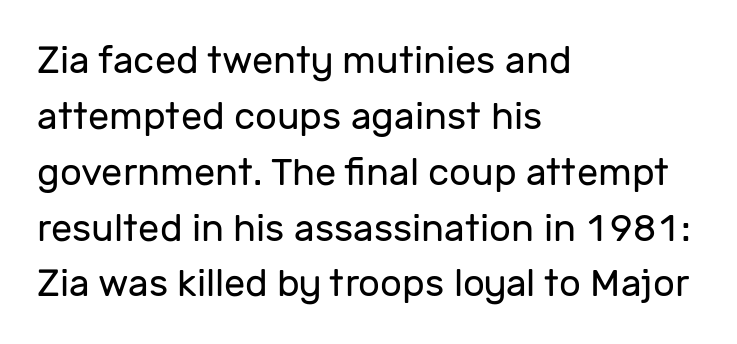
Q: Is the text bold? A: No.
Q: Is the text italic (slanted)? A: No, it is upright.
Q: Is the typeface a serif or a sans-serif typeface? A: Sans-serif.
Q: Is the text underlined? A: No.
Q: How is the paragraph aligned? A: Left-aligned.
Q: Is the spacing between letters normal or unusually wide? A: Normal.
Q: Is the spacing between lines tight, normal or loose? A: Normal.
Q: Width (condensed, normal, or wide)? A: Normal.
Q: Stroke contrast? A: Low.
Q: x-height? A: Medium.
Q: Monospaced? A: No.
